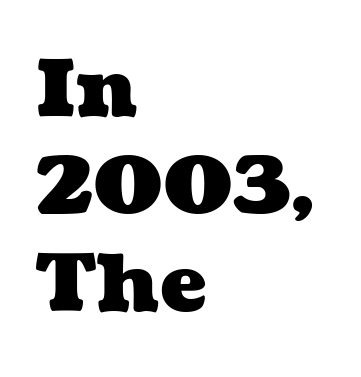
{"bold": "yes", "weight": "heavy", "width": "wide", "stroke_contrast": "medium", "x_height": "medium", "monospaced": "no", "underline": "no", "align": "left", "line_spacing": "normal", "line_spacing_ratio": 1.25, "letter_spacing": "normal", "letter_spacing_em": 0.0, "glyph_px": 78}
